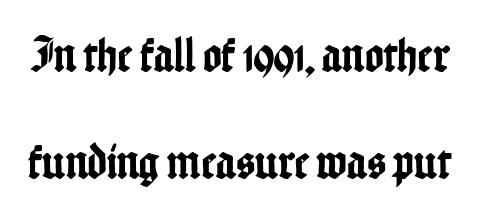
Q: Is the text italic (slanted)? A: No, it is upright.
Q: Is the typeface a serif or a sans-serif typeface? A: Sans-serif.
Q: Is the text underlined? A: No.
Q: Is the spacing between letters normal or unusually wide? A: Normal.
Q: Is the spacing between lines tight, normal or loose? A: Loose.
Q: Width (condensed, normal, or wide)? A: Condensed.
Q: Stroke contrast? A: Low.
Q: x-height? A: Medium.
Q: Monospaced? A: No.
